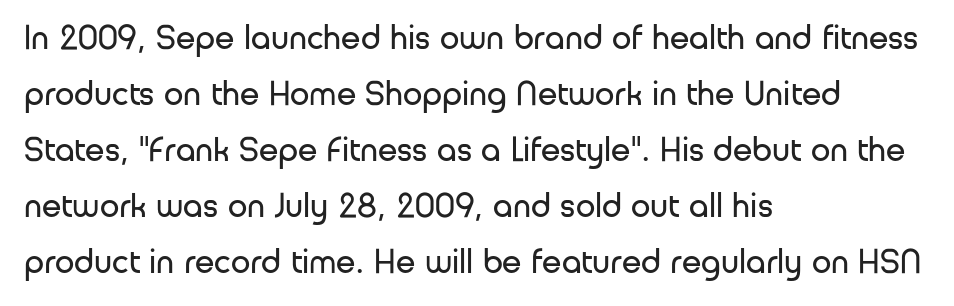
The image shows 35 px regular-weight sans-serif type, upright; set left-aligned, normal line spacing (1.6x), normal letter spacing, not underlined; low stroke contrast and a medium x-height.
